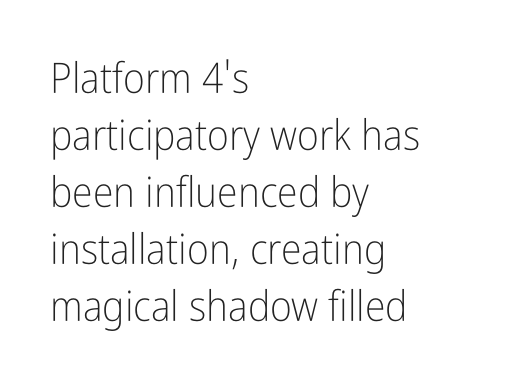
This rendering features lettering with no underline. In CSS terms this would be text-align: left. Note: no serifs on the glyphs. Observe the ordinary spacing: letters are neighbours, not strangers. Heaviness? Minimal to ordinary, like unemphasized prose. Normally led — the rows are evenly, conventionally spaced.
